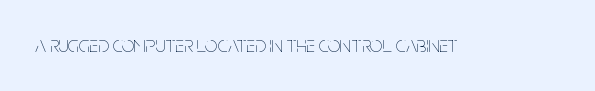
The image shows 22 px text type, upright; set normal letter spacing, not underlined.
